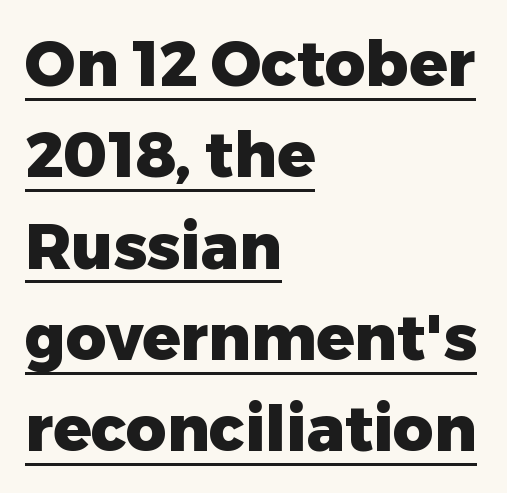
Q: Is the text bold? A: Yes.
Q: Is the text italic (slanted)? A: No, it is upright.
Q: Is the typeface a serif or a sans-serif typeface? A: Sans-serif.
Q: Is the text underlined? A: Yes.
Q: How is the paragraph aligned? A: Left-aligned.
Q: Is the spacing between letters normal or unusually wide? A: Normal.
Q: Is the spacing between lines tight, normal or loose? A: Normal.
Q: Width (condensed, normal, or wide)? A: Normal.
Q: Stroke contrast? A: Low.
Q: x-height? A: Medium.
Q: Monospaced? A: No.
